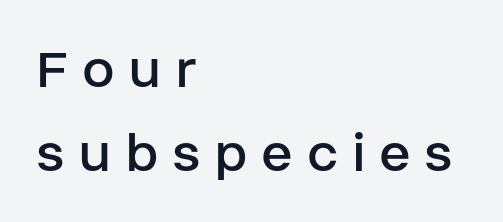
Note: no serifs on the glyphs. Heaviness? Minimal to ordinary, like unemphasized prose. Honestly, the letter spacing is so wide it's the main thing you notice. Style check: upright. Line spacing here is normal. Clear beneath every line of the passage.
